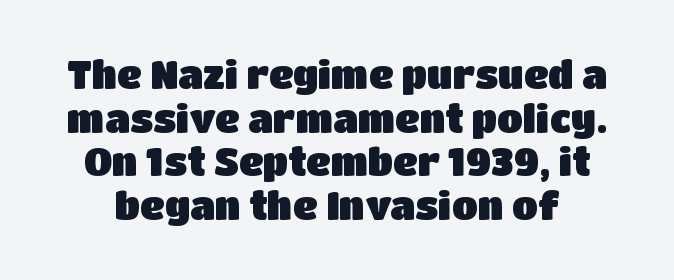
Q: Is the text italic (slanted)? A: No, it is upright.
Q: Is the typeface a serif or a sans-serif typeface? A: Sans-serif.
Q: Is the text underlined? A: No.
Q: Is the spacing between letters normal or unusually wide? A: Normal.
Q: Is the spacing between lines tight, normal or loose? A: Tight.
Q: Width (condensed, normal, or wide)? A: Normal.
Q: Stroke contrast? A: Low.
Q: x-height? A: Large.
Q: Monospaced? A: No.
